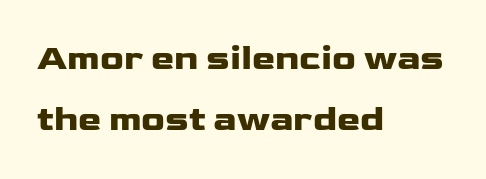
Q: Is the text bold? A: Yes.
Q: Is the text italic (slanted)? A: No, it is upright.
Q: Is the typeface a serif or a sans-serif typeface? A: Sans-serif.
Q: Is the text underlined? A: No.
Q: How is the paragraph aligned? A: Left-aligned.
Q: Is the spacing between letters normal or unusually wide? A: Normal.
Q: Width (condensed, normal, or wide)? A: Wide.
Q: Stroke contrast? A: Low.
Q: x-height? A: Medium.
Q: Monospaced? A: No.
